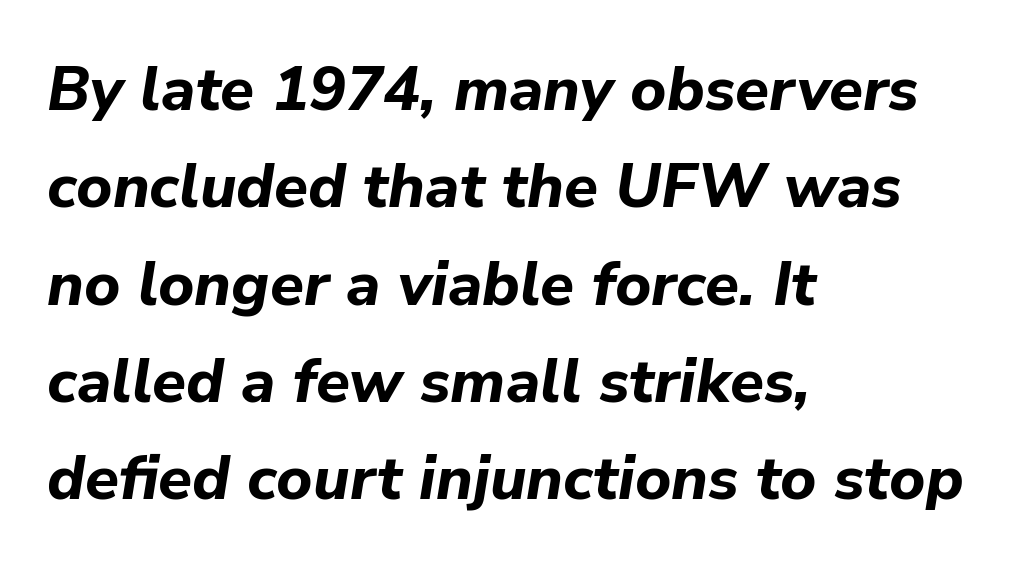
Q: Is the text bold? A: Yes.
Q: Is the text italic (slanted)? A: Yes, it leans right by about 9 degrees.
Q: Is the text underlined? A: No.
Q: How is the paragraph aligned? A: Left-aligned.
Q: Is the spacing between letters normal or unusually wide? A: Normal.
Q: Is the spacing between lines tight, normal or loose? A: Normal.
Q: Width (condensed, normal, or wide)? A: Normal.
Q: Stroke contrast? A: Low.
Q: x-height? A: Medium.
Q: Monospaced? A: No.
